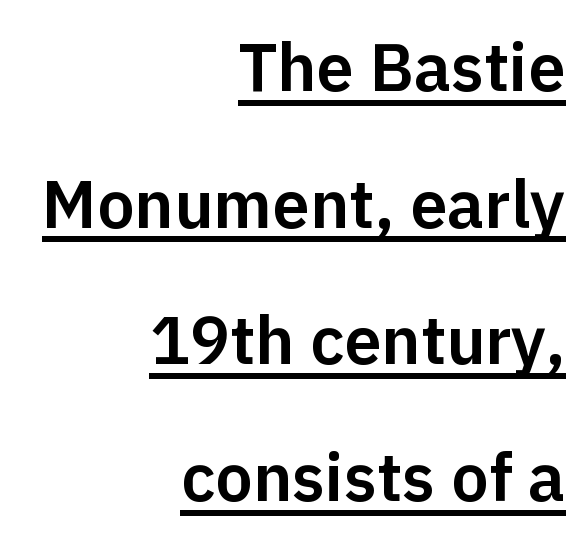
The image shows 67 px sans-serif type, upright; set right-aligned, loose line spacing (2.04x), normal letter spacing, underlined; low stroke contrast and a medium x-height.
